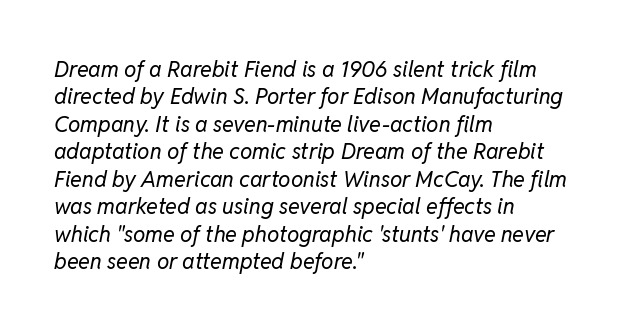
Q: Is the text bold? A: No.
Q: Is the text italic (slanted)? A: Yes, it leans right by about 11 degrees.
Q: Is the text underlined? A: No.
Q: How is the paragraph aligned? A: Left-aligned.
Q: Is the spacing between letters normal or unusually wide? A: Normal.
Q: Is the spacing between lines tight, normal or loose? A: Normal.
